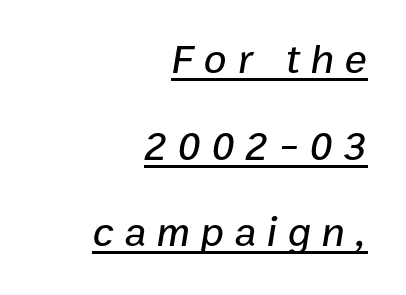
Students, note that the glyphs here are deliberately spaced far apart. Every character sits at an angle, as italics do. The ragged edge is on the left, which tells us the setting is flush right. A baseline rule has been typeset under these characters. Character widths vary here, with narrow letters taking less room than wide ones.
